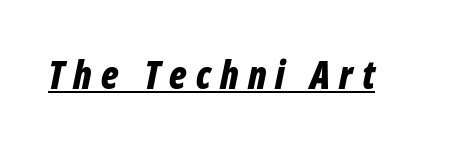
Descenders here cross a horizontal rule under the line. Varying glyph widths throughout — classic text-font behaviour. Pretty heavy lettering here — definitely bold. These lines have a slow, spaced-out rhythm from letter to letter. Characters are canted at an angle relative to the baseline's perpendicular.
